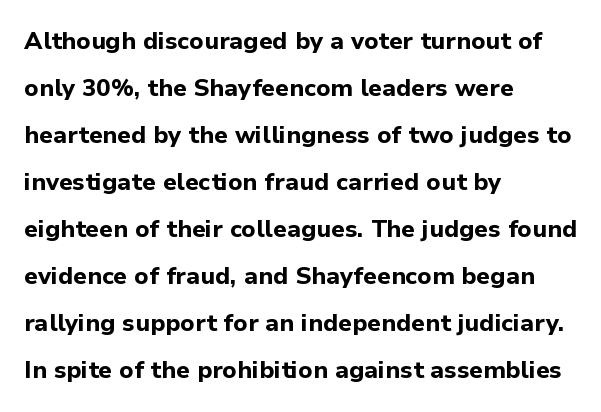
The image shows 24 px bold type, upright; set left-aligned, loose line spacing (1.96x), normal letter spacing, not underlined.
